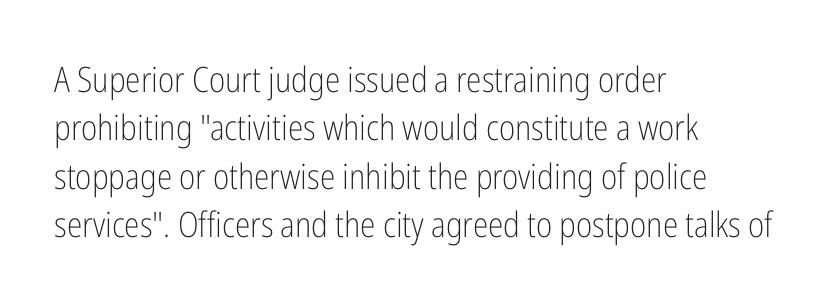
{"serif": "no", "italic": "no", "bold": "no", "weight": "light", "width": "condensed", "stroke_contrast": "low", "x_height": "medium", "monospaced": "no", "underline": "no", "align": "left", "line_spacing": "normal", "line_spacing_ratio": 1.38, "letter_spacing": "normal", "letter_spacing_em": 0.0, "glyph_px": 35}
